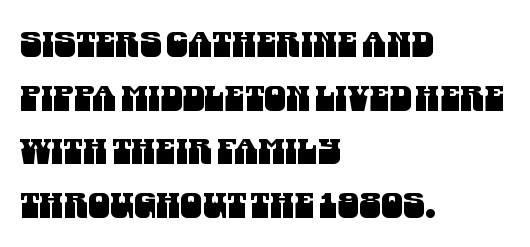
Q: Is the typeface a serif or a sans-serif typeface? A: Sans-serif.
Q: Is the text underlined? A: No.
Q: How is the paragraph aligned? A: Left-aligned.
Q: Is the spacing between letters normal or unusually wide? A: Normal.
Q: Is the spacing between lines tight, normal or loose? A: Normal.
Q: Width (condensed, normal, or wide)? A: Condensed.
Q: Stroke contrast? A: Medium.
Q: x-height? A: Large.
Q: Monospaced? A: No.
